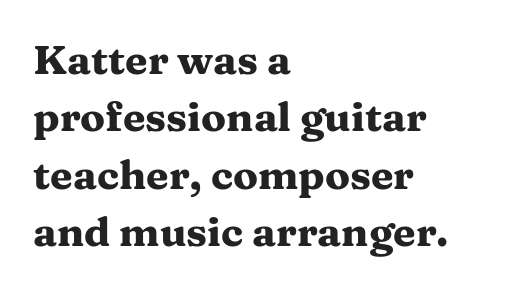
{"serif": "yes", "italic": "no", "bold": "yes", "weight": "heavy", "width": "wide", "stroke_contrast": "medium", "x_height": "medium", "monospaced": "no", "underline": "no", "align": "left", "line_spacing": "normal", "line_spacing_ratio": 1.4, "letter_spacing": "normal", "letter_spacing_em": 0.0, "glyph_px": 41}
